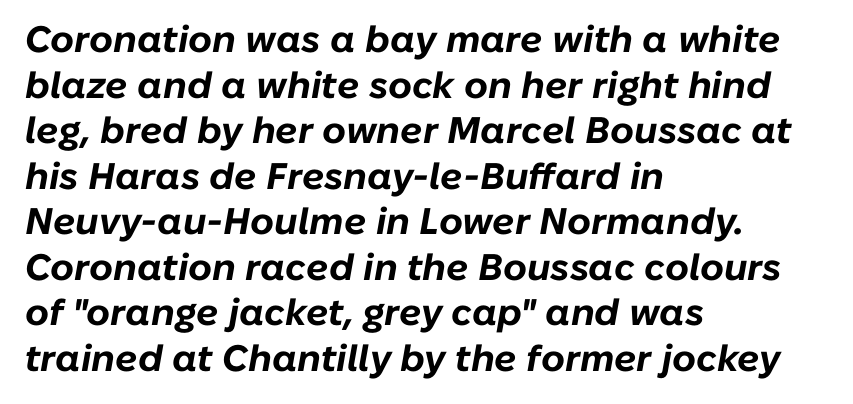
{"italic": "yes", "lean": "right", "slant_degrees": 10, "bold": "yes", "weight": "bold", "width": "normal", "stroke_contrast": "low", "x_height": "medium", "monospaced": "no", "underline": "no", "align": "left", "line_spacing_ratio": 1.23, "letter_spacing": "normal", "letter_spacing_em": 0.0, "glyph_px": 37}
